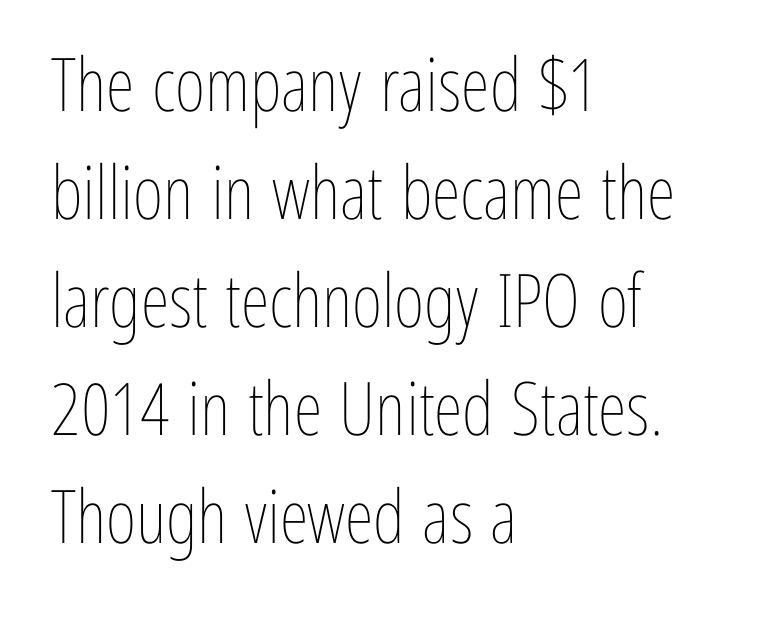
{"italic": "no", "bold": "no", "weight": "thin", "width": "condensed", "stroke_contrast": "low", "x_height": "medium", "monospaced": "no", "underline": "no", "align": "left", "line_spacing": "normal", "line_spacing_ratio": 1.46, "letter_spacing": "normal", "letter_spacing_em": 0.0, "glyph_px": 74}
